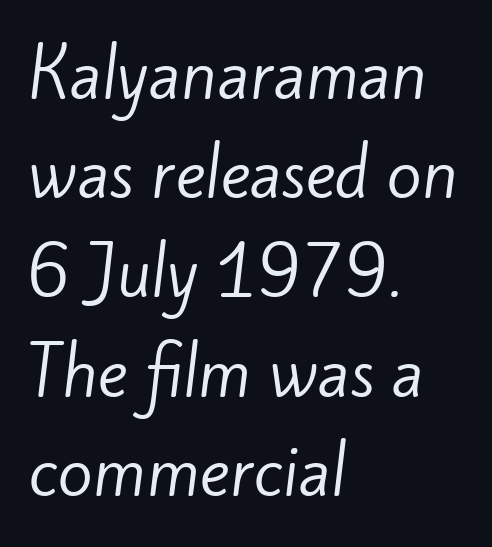
{"serif": "no", "bold": "no", "weight": "regular", "width": "normal", "stroke_contrast": "low", "x_height": "small", "monospaced": "no", "underline": "no", "align": "left", "line_spacing": "normal", "line_spacing_ratio": 1.55, "letter_spacing": "normal", "letter_spacing_em": 0.0, "glyph_px": 64}
